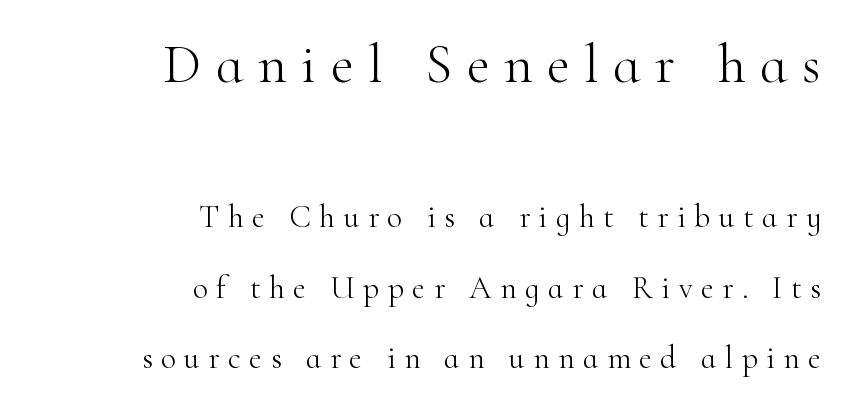
Q: Is the text bold? A: No.
Q: Is the text italic (slanted)? A: No, it is upright.
Q: Is the typeface a serif or a sans-serif typeface? A: Serif.
Q: Is the text underlined? A: No.
Q: How is the paragraph aligned? A: Right-aligned.
Q: Is the spacing between letters normal or unusually wide? A: Unusually wide.
Q: Is the spacing between lines tight, normal or loose? A: Loose.
Q: Which block of text is set in a larger size, the first (top) or the second (bottom)? A: The first (top) one.
Q: Width (condensed, normal, or wide)? A: Normal.
Q: Stroke contrast? A: High.
Q: x-height? A: Small.
Q: Monospaced? A: No.
